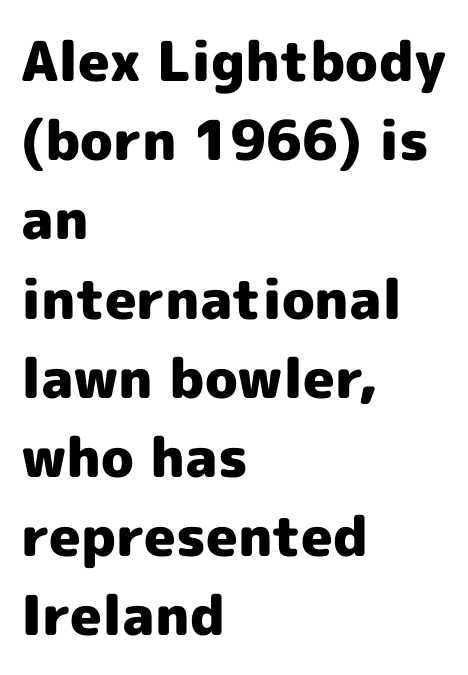
Q: Is the text bold? A: Yes.
Q: Is the text italic (slanted)? A: No, it is upright.
Q: Is the typeface a serif or a sans-serif typeface? A: Sans-serif.
Q: Is the text underlined? A: No.
Q: How is the paragraph aligned? A: Left-aligned.
Q: Is the spacing between letters normal or unusually wide? A: Normal.
Q: Is the spacing between lines tight, normal or loose? A: Normal.
Q: Width (condensed, normal, or wide)? A: Normal.
Q: x-height? A: Medium.
Q: Monospaced? A: No.
